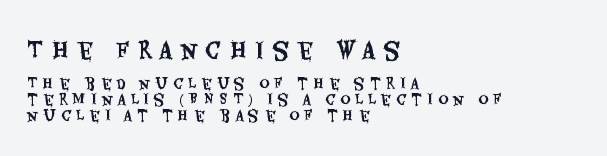
The image shows 22 px text type, upright; set left-aligned, tight line spacing (1.13x), unusually wide letter spacing (+0.37 em), not underlined; the first (top) block is 1.57x larger.
